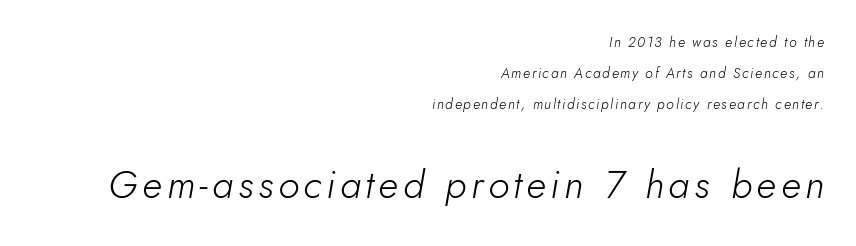
Leading: increased. The passage shown is typed in a proportional face where columns would drift. Rendered with sloped, italic letterforms. The rendering enlarges the type as you move from the upper chunk to the lower.
